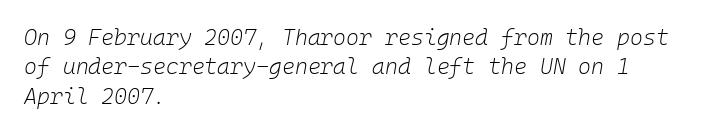
Heft: none added — not bold. The words here are not underlined. Is the block centered? No — it sits flush against the left margin. The whole block is typeset with a tilt. Caption: standard tracking, unaltered.
